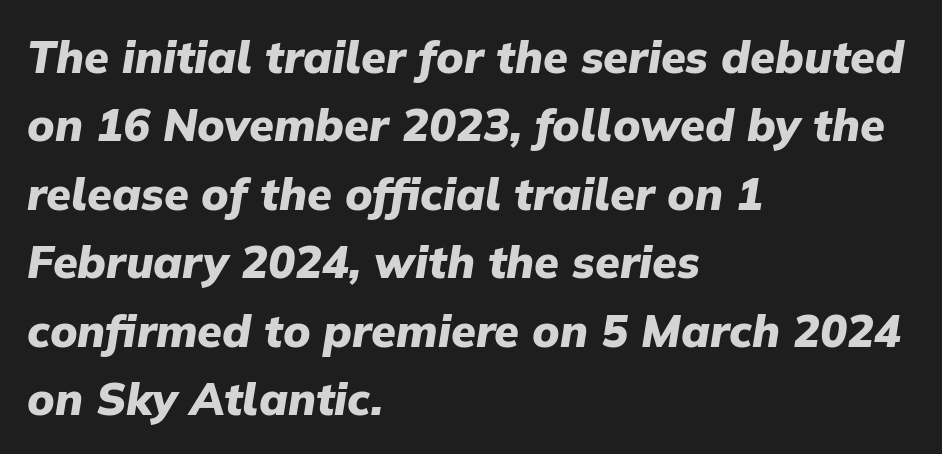
Q: Is the text bold? A: Yes.
Q: Is the text italic (slanted)? A: Yes, it leans right by about 9 degrees.
Q: Is the text underlined? A: No.
Q: How is the paragraph aligned? A: Left-aligned.
Q: Is the spacing between letters normal or unusually wide? A: Normal.
Q: Is the spacing between lines tight, normal or loose? A: Normal.
Q: Width (condensed, normal, or wide)? A: Normal.
Q: Stroke contrast? A: Low.
Q: x-height? A: Medium.
Q: Monospaced? A: No.
